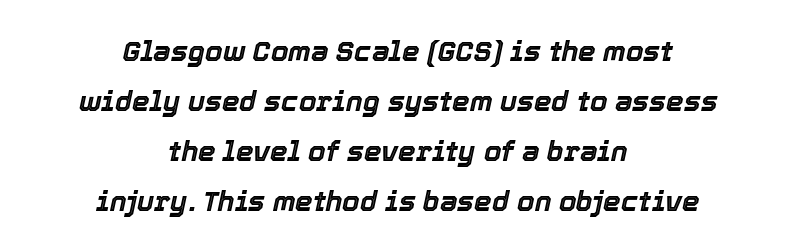
Tracking value appears to be zero — textbook default spacing. The rendering applies a slant to the glyphs. Bare-footed words on every line. The letters advance in unequal steps, a hallmark of proportional type. Does the copy run flush right? No — it is centered line by line.
